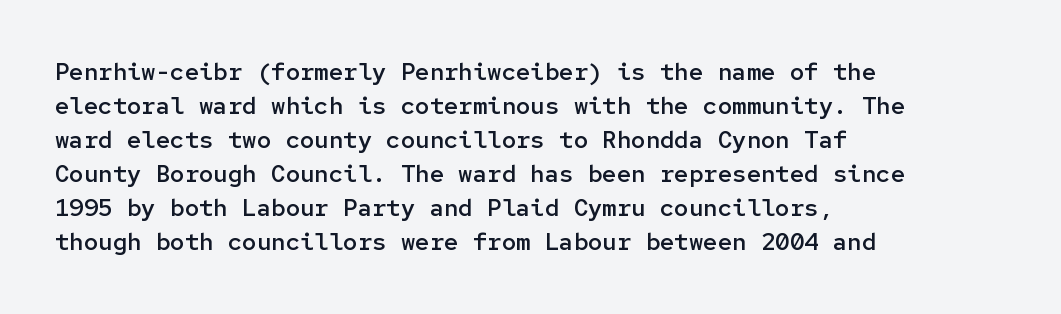
The image shows 24 px text type, upright; set left-aligned, normal line spacing (1.42x), normal letter spacing, not underlined.
